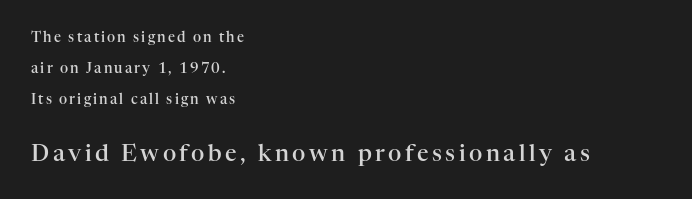
{"italic": "no", "bold": "semi", "underline": "no", "align": "left", "line_spacing": "loose", "line_spacing_ratio": 2.23, "larger_block": "second", "size_ratio": 1.64, "glyph_px": 23}
